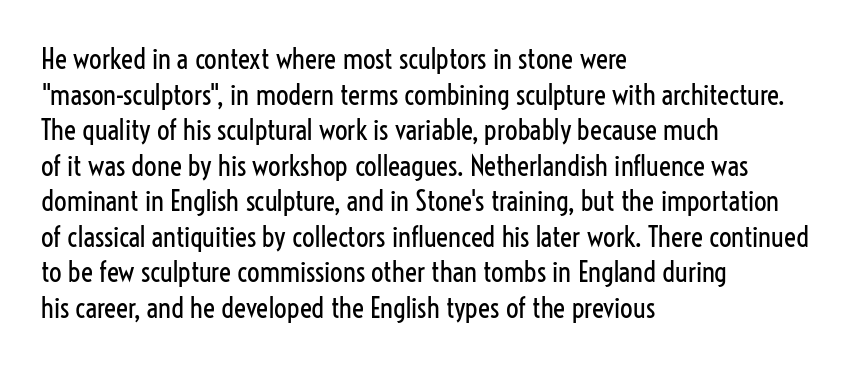
The image shows 28 px regular-weight, condensed sans-serif type, upright; set left-aligned, normal line spacing (1.27x), normal letter spacing, not underlined; low stroke contrast and a medium x-height.
